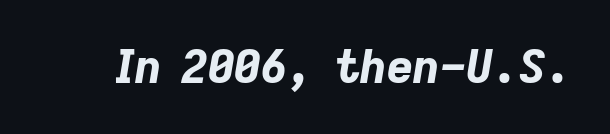
Q: Is the text bold? A: Yes.
Q: Is the text italic (slanted)? A: Yes, it leans right by about 9 degrees.
Q: Is the text underlined? A: No.
Q: Is the spacing between letters normal or unusually wide? A: Normal.
Q: Width (condensed, normal, or wide)? A: Normal.
Q: Stroke contrast? A: Low.
Q: x-height? A: Medium.
Q: Monospaced? A: No.
